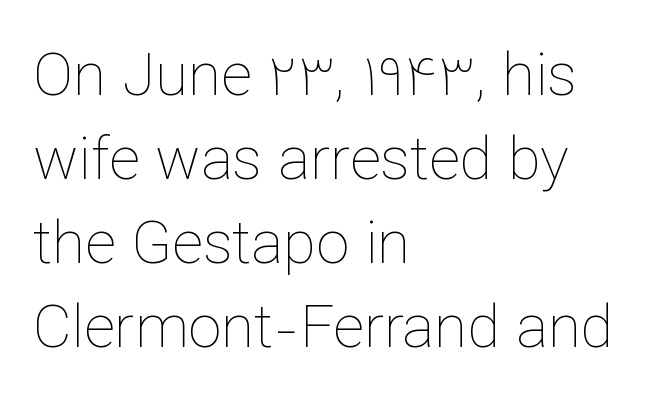
Unmarked baselines from the first word to the last. Summary of weight: not heavy and not bold. The rendering uses natural spacing where letterforms have individual widths. The setting favours the left margin, as ordinary paragraphs usually do. When letters stand straight like this, we call the style roman or upright. Spacing between characters is what you'd get straight out of the box.
